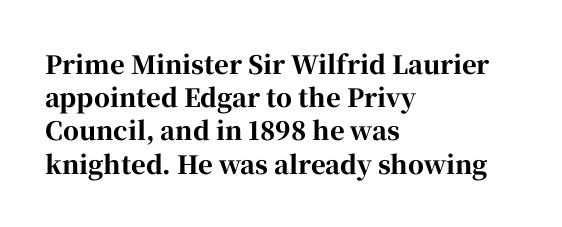
Q: Is the text bold? A: Yes.
Q: Is the text italic (slanted)? A: No, it is upright.
Q: Is the text underlined? A: No.
Q: How is the paragraph aligned? A: Left-aligned.
Q: Is the spacing between letters normal or unusually wide? A: Normal.
Q: Is the spacing between lines tight, normal or loose? A: Normal.
